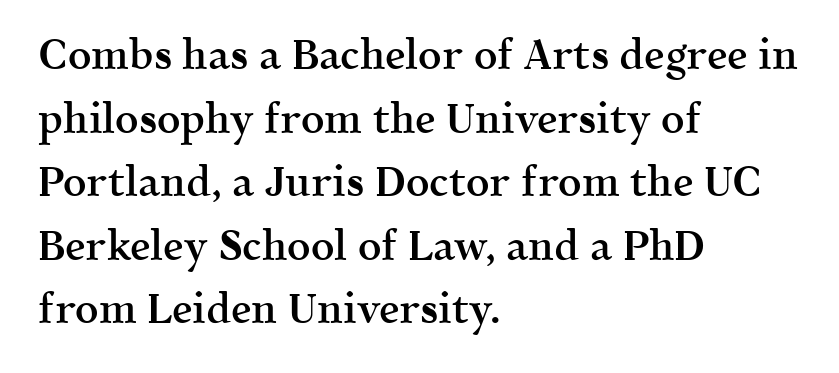
Students, this is semibold: more ink than regular, less than bold. Vertical spacing — default. Decoration check: the copy has no underline. Look at the bottom of the vertical strokes: they flare into serifs here.
